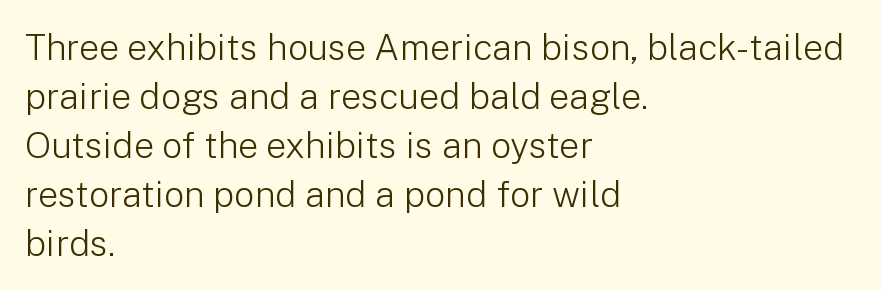
{"serif": "no", "italic": "no", "bold": "no", "weight": "light", "width": "normal", "stroke_contrast": "low", "x_height": "medium", "monospaced": "no", "underline": "no", "align": "left", "line_spacing": "normal", "line_spacing_ratio": 1.36, "letter_spacing": "normal", "letter_spacing_em": 0.0, "glyph_px": 36}
